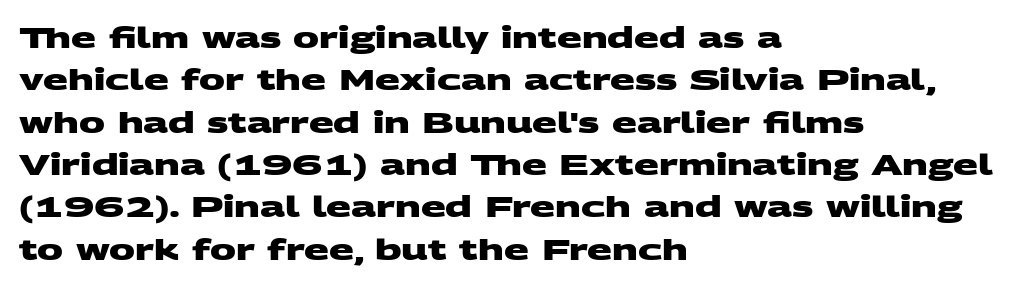
Do the characters align in a grid? No, the font is proportional. This sample uses plain, unmodified letter spacing. Rule under the text: the space is simply empty. The paragraph has a hard left edge and a soft right edge. This is sans-serif lettering, the kind often seen on screens and signage. In terms of leading, this rendering sits right in the middle.
